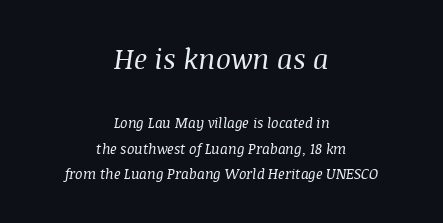
Q: Is the text bold? A: No.
Q: Is the text italic (slanted)? A: Yes, it leans right by about 8 degrees.
Q: Is the typeface a serif or a sans-serif typeface? A: Serif.
Q: Is the text underlined? A: No.
Q: How is the paragraph aligned? A: Centered.
Q: Is the spacing between letters normal or unusually wide? A: Normal.
Q: Which block of text is set in a larger size, the first (top) or the second (bottom)? A: The first (top) one.
Q: Width (condensed, normal, or wide)? A: Normal.
Q: Stroke contrast? A: Medium.
Q: x-height? A: Large.
Q: Monospaced? A: No.
